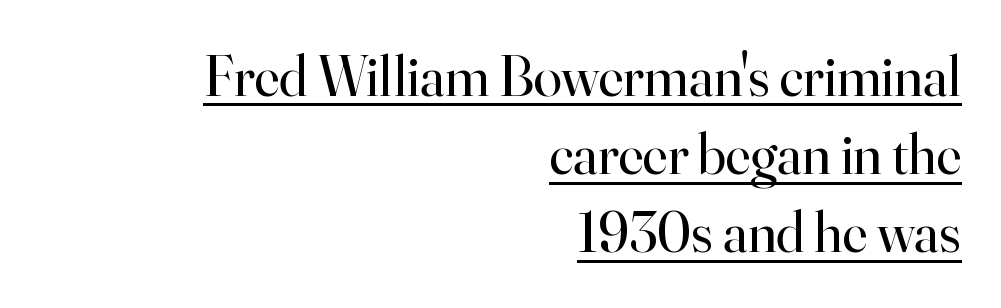
Q: Is the text bold? A: No.
Q: Is the text italic (slanted)? A: No, it is upright.
Q: Is the typeface a serif or a sans-serif typeface? A: Serif.
Q: Is the text underlined? A: Yes.
Q: How is the paragraph aligned? A: Right-aligned.
Q: Is the spacing between letters normal or unusually wide? A: Normal.
Q: Is the spacing between lines tight, normal or loose? A: Normal.
Q: Width (condensed, normal, or wide)? A: Normal.
Q: Stroke contrast? A: High.
Q: x-height? A: Small.
Q: Monospaced? A: No.
